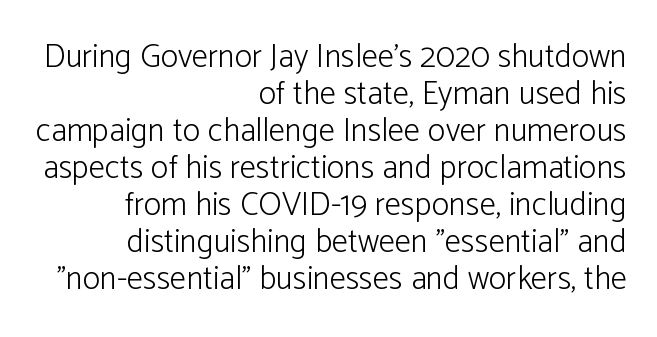
Q: Is the text bold? A: No.
Q: Is the text italic (slanted)? A: No, it is upright.
Q: Is the typeface a serif or a sans-serif typeface? A: Sans-serif.
Q: Is the text underlined? A: No.
Q: How is the paragraph aligned? A: Right-aligned.
Q: Is the spacing between letters normal or unusually wide? A: Normal.
Q: Is the spacing between lines tight, normal or loose? A: Tight.
Q: Width (condensed, normal, or wide)? A: Normal.
Q: Stroke contrast? A: Low.
Q: x-height? A: Medium.
Q: Monospaced? A: No.
